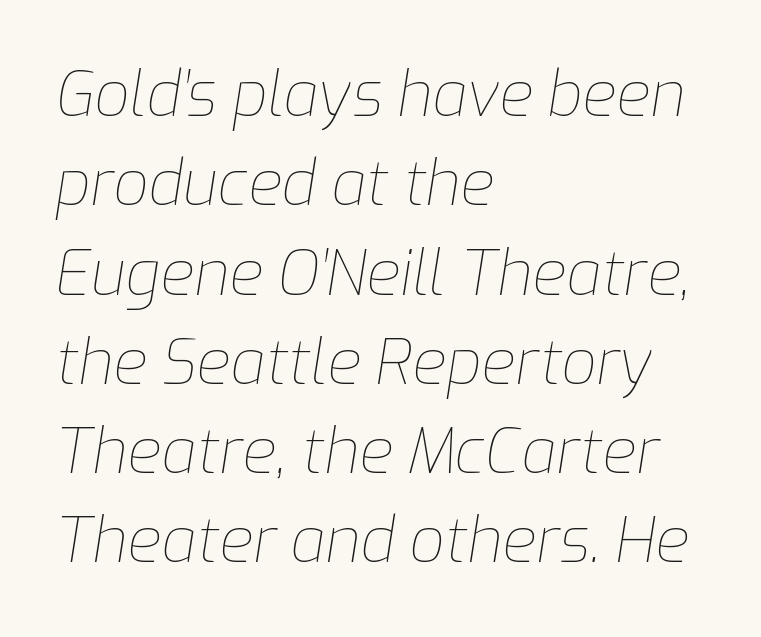
{"italic": "yes", "lean": "right", "slant_degrees": 9, "bold": "no", "weight": "thin", "width": "normal", "stroke_contrast": "low", "x_height": "medium", "monospaced": "no", "underline": "no", "align": "left", "line_spacing": "normal", "line_spacing_ratio": 1.44, "letter_spacing": "normal", "letter_spacing_em": 0.0, "glyph_px": 62}
